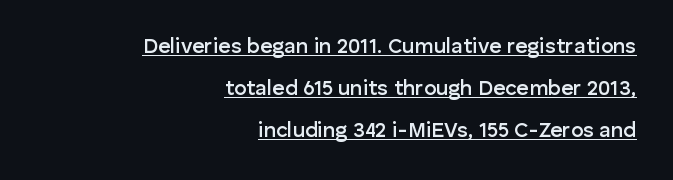
Strokes here are thickened, but only to semibold level. Students, observe the line beneath the letters — that is underlining. Letter spacing: default. Summary of vertical rhythm: relaxed, with wide interline spacing. In terms of posture, this sample is upright.
